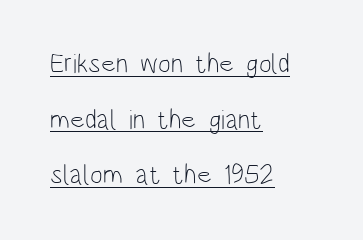
Q: Is the text bold? A: No.
Q: Is the text italic (slanted)? A: No, it is upright.
Q: Is the text underlined? A: Yes.
Q: How is the paragraph aligned? A: Left-aligned.
Q: Is the spacing between letters normal or unusually wide? A: Normal.
Q: Is the spacing between lines tight, normal or loose? A: Loose.
